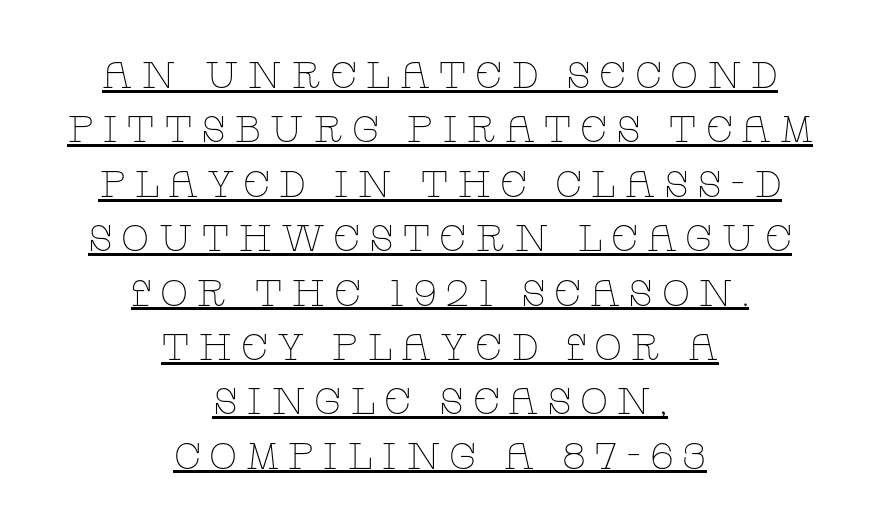
Students, note that the glyphs here are deliberately spaced far apart. The glyphs are accompanied by a horizontal stroke just below them. In terms of letterform style, serifs are clearly present. Rows of type keep a routine distance in the vertical direction.
